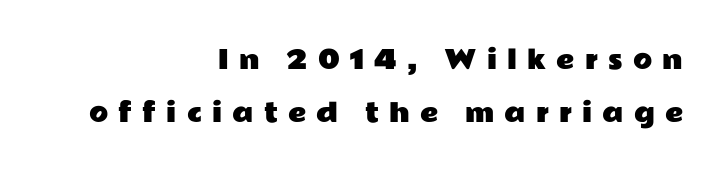
{"italic": "no", "underline": "no", "align": "right", "line_spacing": "loose", "line_spacing_ratio": 2.13, "letter_spacing": "wide", "letter_spacing_em": 0.41, "glyph_px": 25}
